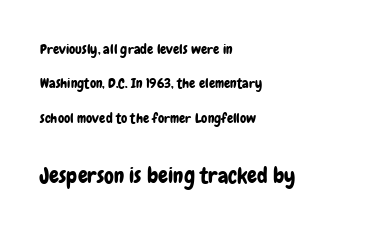
Q: Is the text italic (slanted)? A: No, it is upright.
Q: Is the text underlined? A: No.
Q: How is the paragraph aligned? A: Left-aligned.
Q: Is the spacing between letters normal or unusually wide? A: Normal.
Q: Is the spacing between lines tight, normal or loose? A: Loose.
Q: Which block of text is set in a larger size, the first (top) or the second (bottom)? A: The second (bottom) one.
